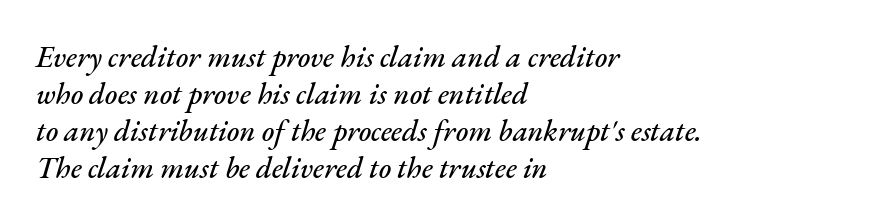
Any mark beneath the type? The region is blank. A classic flush-left, rag-right setting is used for this passage. Proportional: the letters do not fall into vertical columns. The axis of the letterforms is tilted away from vertical. The horizontal fit of the characters is conventional and even.
